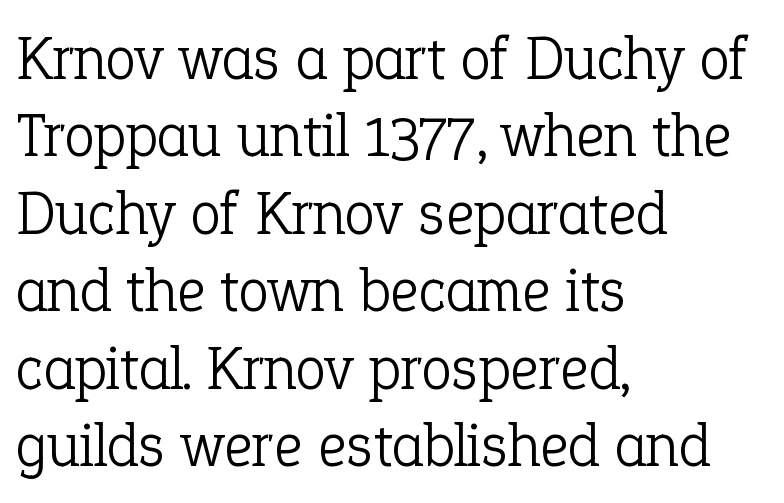
Q: Is the text bold? A: No.
Q: Is the text italic (slanted)? A: No, it is upright.
Q: Is the typeface a serif or a sans-serif typeface? A: Serif.
Q: Is the text underlined? A: No.
Q: How is the paragraph aligned? A: Left-aligned.
Q: Is the spacing between letters normal or unusually wide? A: Normal.
Q: Is the spacing between lines tight, normal or loose? A: Normal.
Q: Width (condensed, normal, or wide)? A: Normal.
Q: Stroke contrast? A: Low.
Q: x-height? A: Medium.
Q: Monospaced? A: No.
